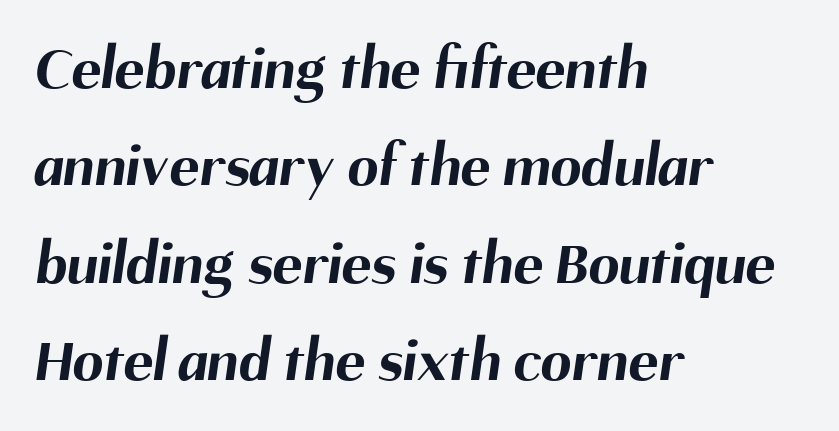
Q: Is the text bold? A: Yes.
Q: Is the typeface a serif or a sans-serif typeface? A: Sans-serif.
Q: Is the text underlined? A: No.
Q: How is the paragraph aligned? A: Left-aligned.
Q: Is the spacing between letters normal or unusually wide? A: Normal.
Q: Is the spacing between lines tight, normal or loose? A: Normal.
Q: Width (condensed, normal, or wide)? A: Normal.
Q: Stroke contrast? A: Medium.
Q: x-height? A: Medium.
Q: Monospaced? A: No.
